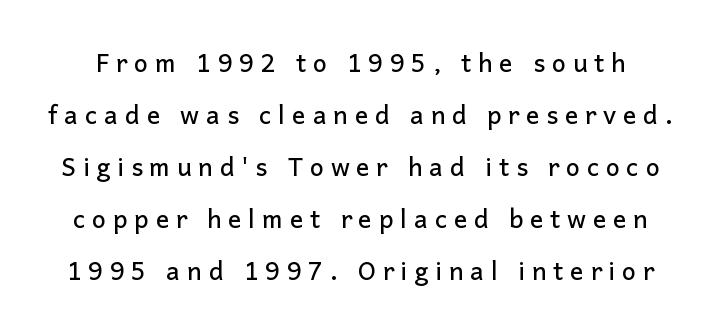
The image shows 25 px text type, upright; set loose line spacing (2.08x), unusually wide letter spacing (+0.27 em), not underlined.
